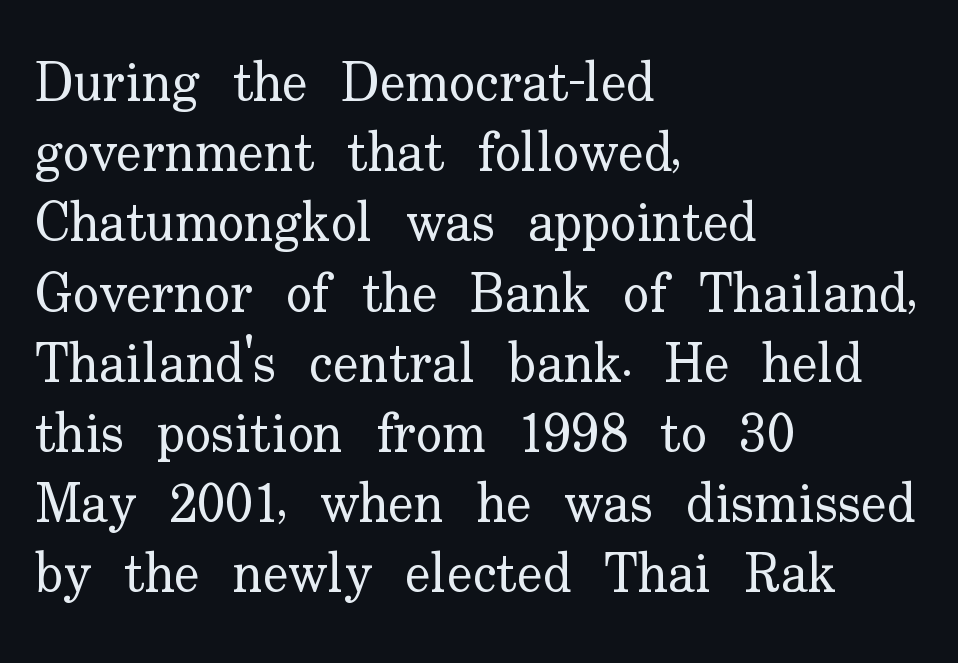
Q: Is the text bold? A: No.
Q: Is the text italic (slanted)? A: No, it is upright.
Q: Is the typeface a serif or a sans-serif typeface? A: Serif.
Q: Is the text underlined? A: No.
Q: How is the paragraph aligned? A: Left-aligned.
Q: Is the spacing between letters normal or unusually wide? A: Normal.
Q: Is the spacing between lines tight, normal or loose? A: Normal.
Q: Width (condensed, normal, or wide)? A: Normal.
Q: Stroke contrast? A: Low.
Q: x-height? A: Small.
Q: Monospaced? A: No.
